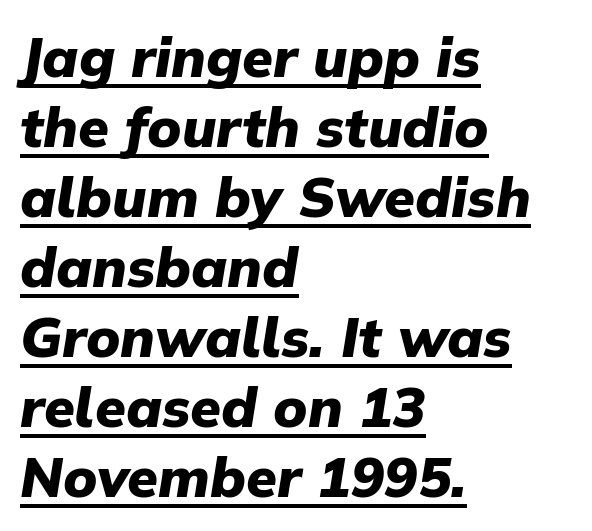
{"italic": "yes", "lean": "right", "slant_degrees": 9, "bold": "yes", "weight": "heavy", "width": "normal", "stroke_contrast": "low", "x_height": "medium", "monospaced": "no", "underline": "yes", "align": "left", "line_spacing": "normal", "line_spacing_ratio": 1.25, "letter_spacing": "normal", "letter_spacing_em": 0.0, "glyph_px": 56}
